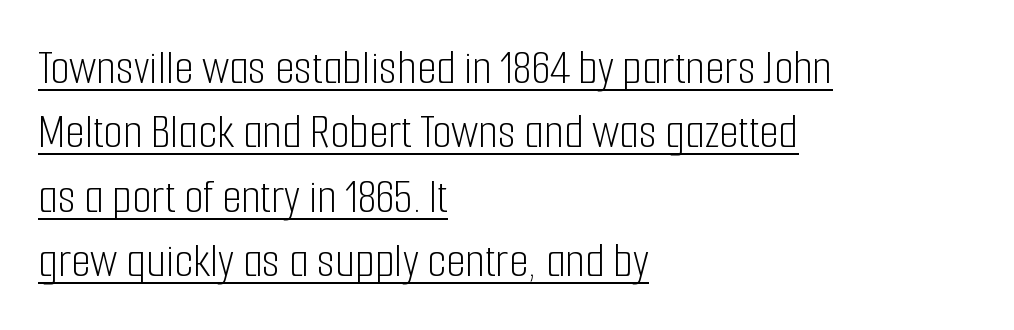
{"serif": "no", "italic": "no", "bold": "no", "weight": "light", "width": "condensed", "stroke_contrast": "low", "x_height": "medium", "monospaced": "no", "underline": "yes", "align": "left", "line_spacing": "normal", "line_spacing_ratio": 1.29, "letter_spacing": "normal", "letter_spacing_em": 0.0, "glyph_px": 50}
